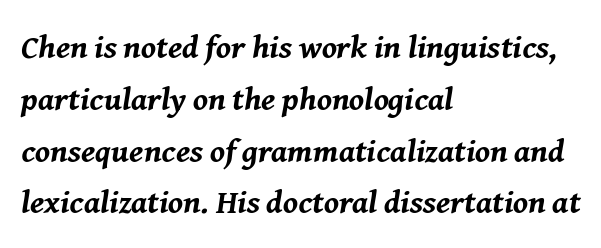
Q: Is the text bold? A: Yes.
Q: Is the text italic (slanted)? A: Yes, it leans right by about 8 degrees.
Q: Is the text underlined? A: No.
Q: How is the paragraph aligned? A: Left-aligned.
Q: Is the spacing between letters normal or unusually wide? A: Normal.
Q: Is the spacing between lines tight, normal or loose? A: Normal.
Q: Width (condensed, normal, or wide)? A: Normal.
Q: Stroke contrast? A: Medium.
Q: x-height? A: Medium.
Q: Monospaced? A: No.
